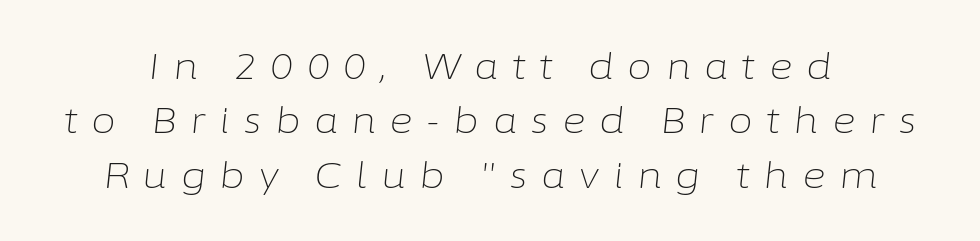
The horizontal fit of the characters is loose and conspicuously gappy. No extra ink here — the face is not bold. The string is rendered with underlining switched off. Think of a printed novel: that variable character pitch is what you see here. The whole block is typeset with a tilt.
